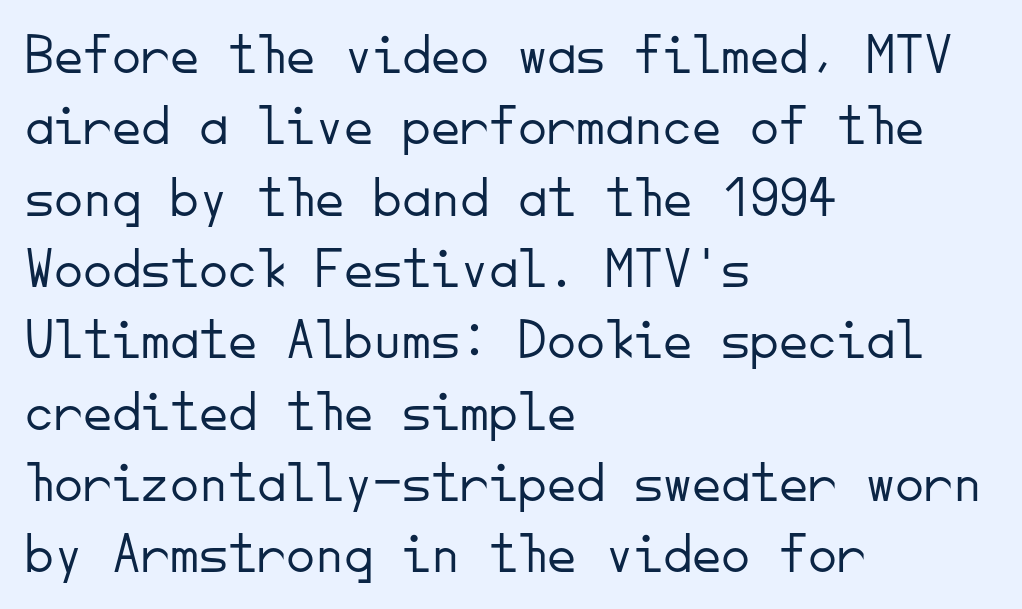
{"serif": "no", "italic": "no", "bold": "no", "weight": "light", "width": "normal", "stroke_contrast": "low", "x_height": "small", "monospaced": "yes", "underline": "no", "align": "left", "line_spacing_ratio": 1.23, "letter_spacing": "normal", "letter_spacing_em": 0.0, "glyph_px": 58}
